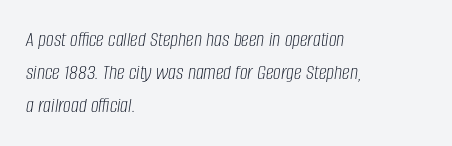
One glance says typical: line gaps are just what's usual. Stems and bowls with no extra thickness — not bold. Short note: letters normally spaced. Plain, unruled lines of type.
